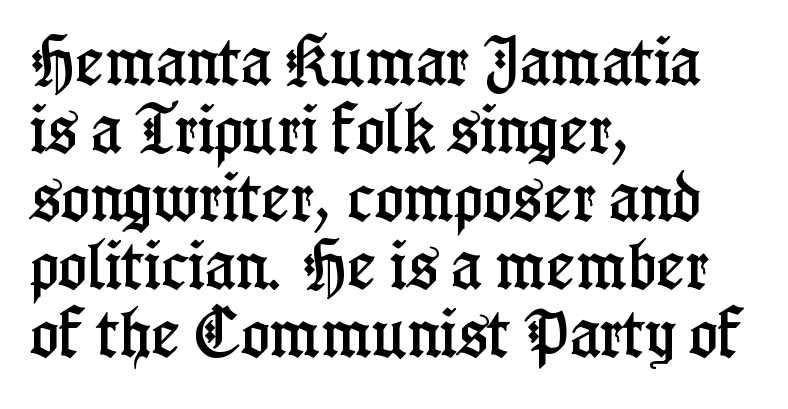
One glance says typical: line gaps are just what's usual. The glyphs are unaccompanied by any horizontal stroke below them. Vertical strokes here are truly vertical. Yep, those are serifs on the letters. Is the letter spacing exaggerated? No — it looks like the ordinary default.
